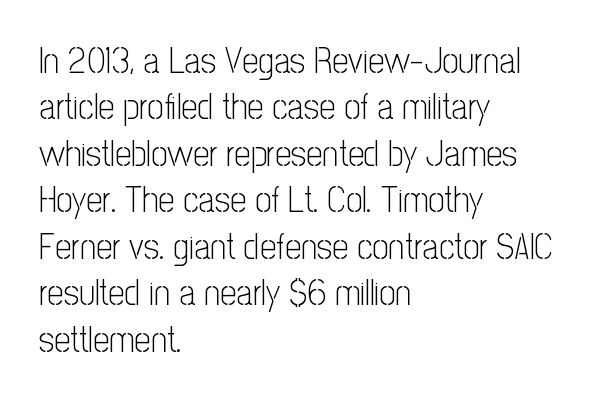
{"serif": "no", "italic": "no", "bold": "no", "weight": "light", "width": "condensed", "stroke_contrast": "low", "x_height": "medium", "monospaced": "no", "underline": "no", "align": "left", "line_spacing": "normal", "line_spacing_ratio": 1.29, "letter_spacing": "normal", "letter_spacing_em": 0.0, "glyph_px": 36}
